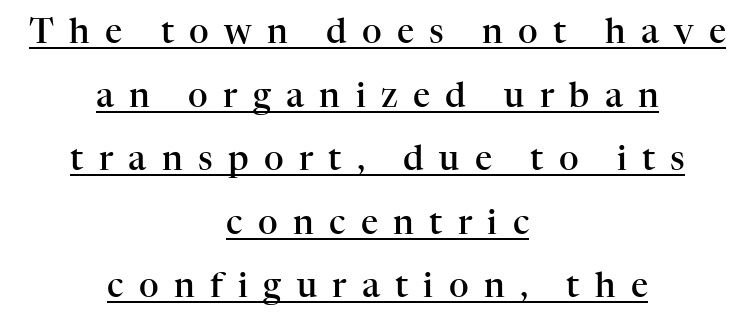
The image shows 34 px semibold serif type, upright; set centered, line spacing 1.87x, unusually wide letter spacing (+0.45 em), underlined; high stroke contrast and a medium x-height.
